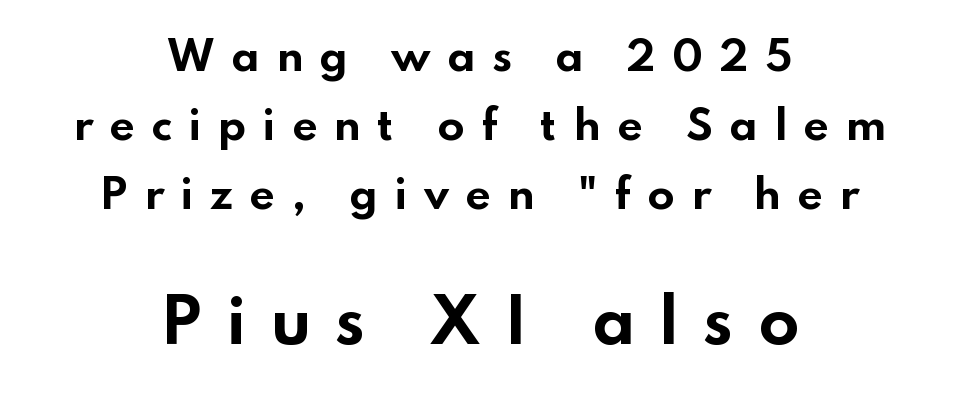
{"serif": "no", "italic": "no", "bold": "yes", "weight": "bold", "width": "wide", "stroke_contrast": "low", "x_height": "small", "monospaced": "no", "underline": "no", "align": "center", "line_spacing_ratio": 1.73, "letter_spacing": "wide", "letter_spacing_em": 0.4, "larger_block": "second", "size_ratio": 1.5, "glyph_px": 60}
